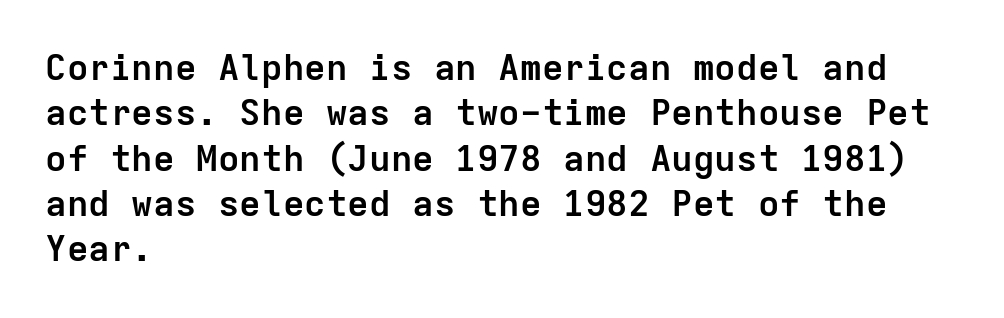
Q: Is the text bold? A: Yes.
Q: Is the text italic (slanted)? A: No, it is upright.
Q: Is the typeface a serif or a sans-serif typeface? A: Sans-serif.
Q: Is the text underlined? A: No.
Q: How is the paragraph aligned? A: Left-aligned.
Q: Is the spacing between letters normal or unusually wide? A: Normal.
Q: Is the spacing between lines tight, normal or loose? A: Normal.
Q: Width (condensed, normal, or wide)? A: Normal.
Q: Stroke contrast? A: Low.
Q: x-height? A: Medium.
Q: Monospaced? A: Yes.
